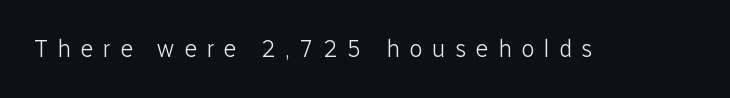
The cut favours lightness, reaching ordinary text weight at its darkest. This is roman type, the default non-slanted kind. Honestly, there is no underline to notice here at all. There is plenty of visible air inserted between adjacent glyphs.
